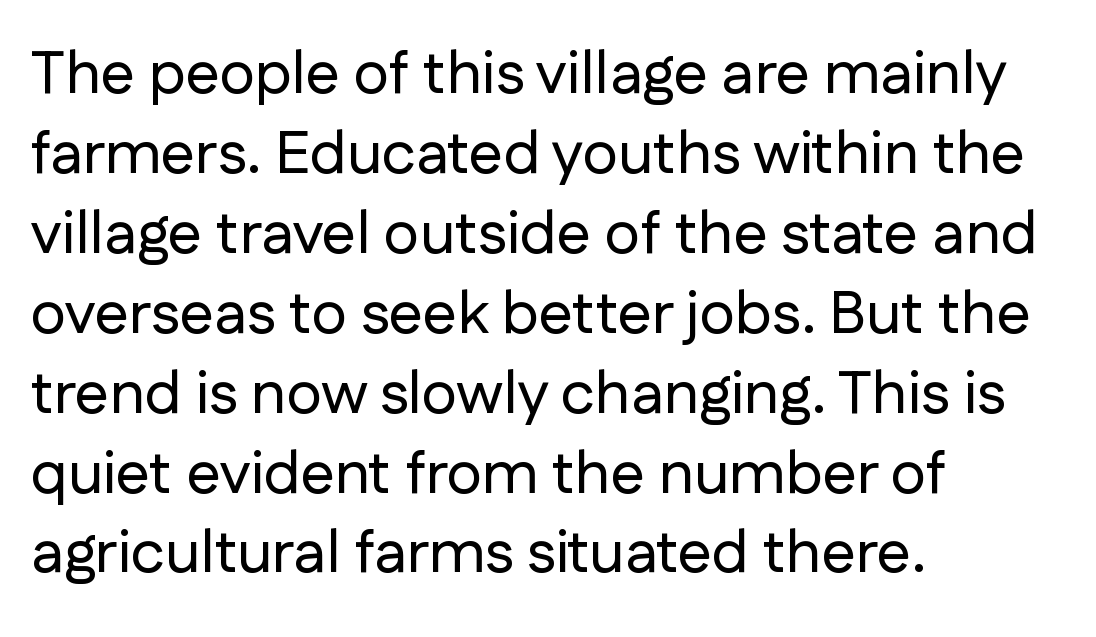
These lines are composed in type without serifs. Interline gaps are of average width in this sample. The lettering stays uniformly vertical, giving the passage a roman look. Horizontal alignment here is leftward, the default for most running prose. Here the designer chose a conventional face with non-uniform glyph widths.
